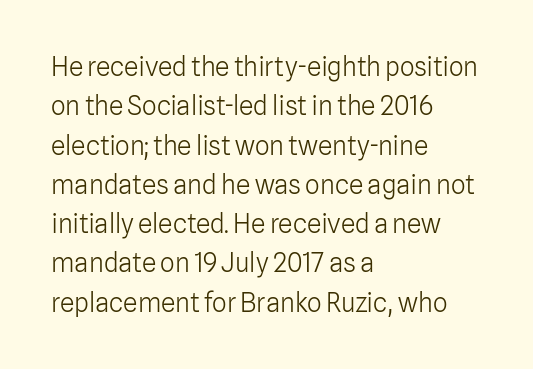
{"italic": "no", "bold": "no", "underline": "no", "align": "left", "line_spacing": "normal", "line_spacing_ratio": 1.51, "letter_spacing": "normal", "letter_spacing_em": 0.0, "glyph_px": 26}
